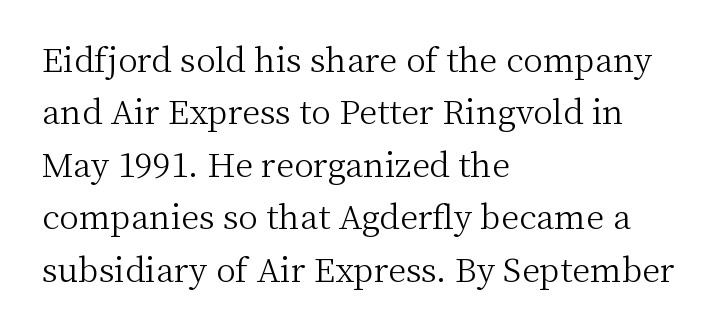
{"serif": "yes", "italic": "no", "bold": "no", "weight": "light", "width": "normal", "stroke_contrast": "medium", "x_height": "medium", "monospaced": "no", "underline": "no", "align": "left", "line_spacing": "normal", "line_spacing_ratio": 1.59, "letter_spacing": "normal", "letter_spacing_em": 0.0, "glyph_px": 33}
